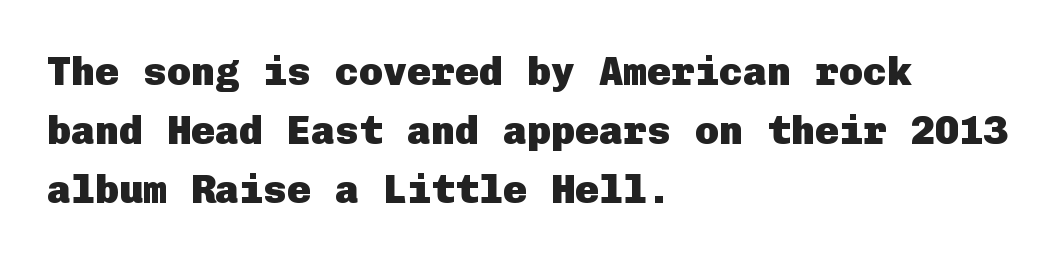
In terms of letterform style, serifs are entirely absent. Rule under the text: the space is simply empty. The letters stand upright; this is a roman face. Horizontal bands of white between lines are of average thickness. If you drew a ruler down the left edge, every line would touch it.
